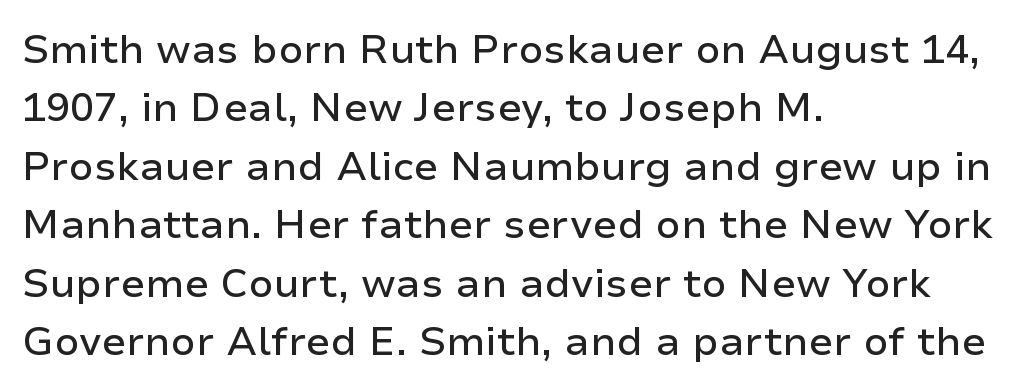
The image shows 40 px sans-serif type, upright; set left-aligned, normal line spacing (1.46x), normal letter spacing, not underlined; low stroke contrast and a medium x-height.
